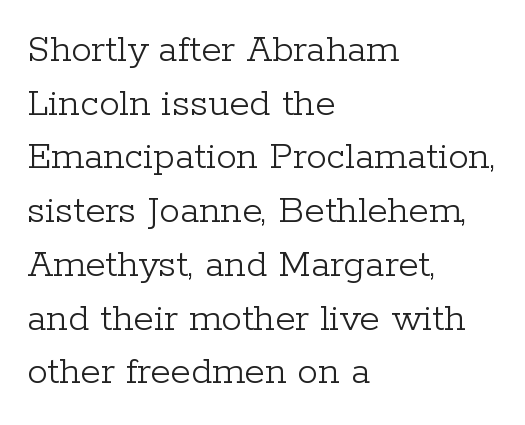
Q: Is the text bold? A: No.
Q: Is the text italic (slanted)? A: No, it is upright.
Q: Is the typeface a serif or a sans-serif typeface? A: Serif.
Q: Is the text underlined? A: No.
Q: How is the paragraph aligned? A: Left-aligned.
Q: Is the spacing between letters normal or unusually wide? A: Normal.
Q: Is the spacing between lines tight, normal or loose? A: Normal.
Q: Width (condensed, normal, or wide)? A: Normal.
Q: Stroke contrast? A: Low.
Q: x-height? A: Medium.
Q: Monospaced? A: No.
